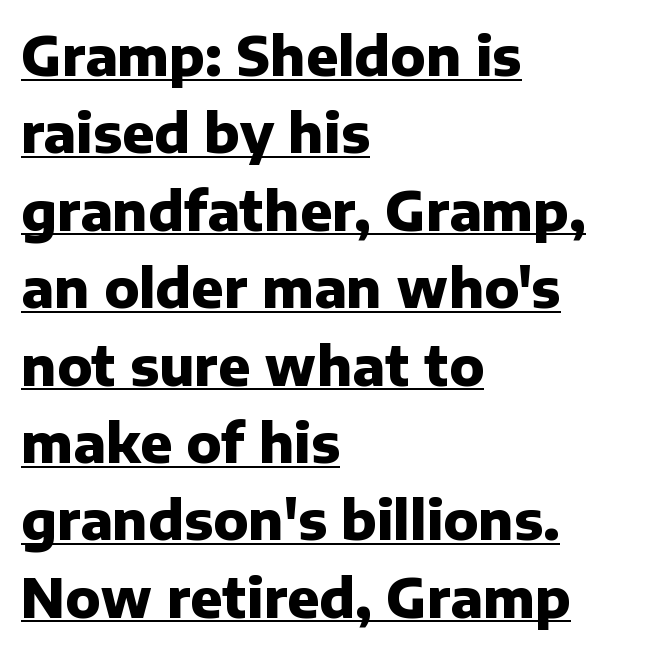
{"serif": "no", "italic": "no", "bold": "yes", "weight": "heavy", "width": "normal", "stroke_contrast": "low", "x_height": "medium", "monospaced": "no", "underline": "yes", "align": "left", "line_spacing": "normal", "line_spacing_ratio": 1.46, "letter_spacing": "normal", "letter_spacing_em": 0.0, "glyph_px": 53}
